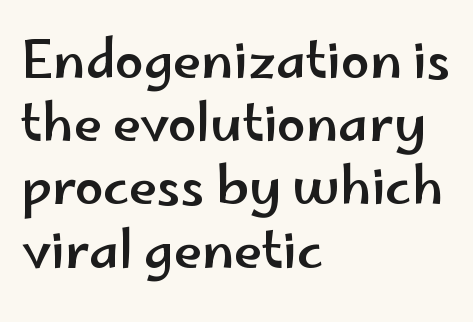
The image shows 51 px wide sans-serif type, upright; set left-aligned, line spacing 1.24x, normal letter spacing, not underlined; low stroke contrast and a small x-height.
